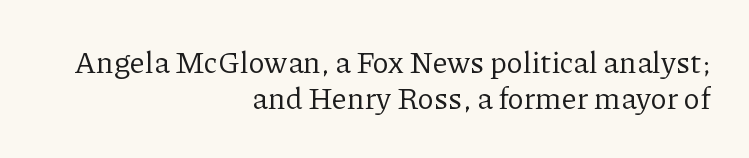
{"serif": "yes", "italic": "no", "bold": "no", "weight": "regular", "width": "normal", "stroke_contrast": "low", "x_height": "medium", "monospaced": "no", "underline": "no", "align": "right", "line_spacing_ratio": 1.19, "letter_spacing": "normal", "letter_spacing_em": 0.0, "glyph_px": 30}
